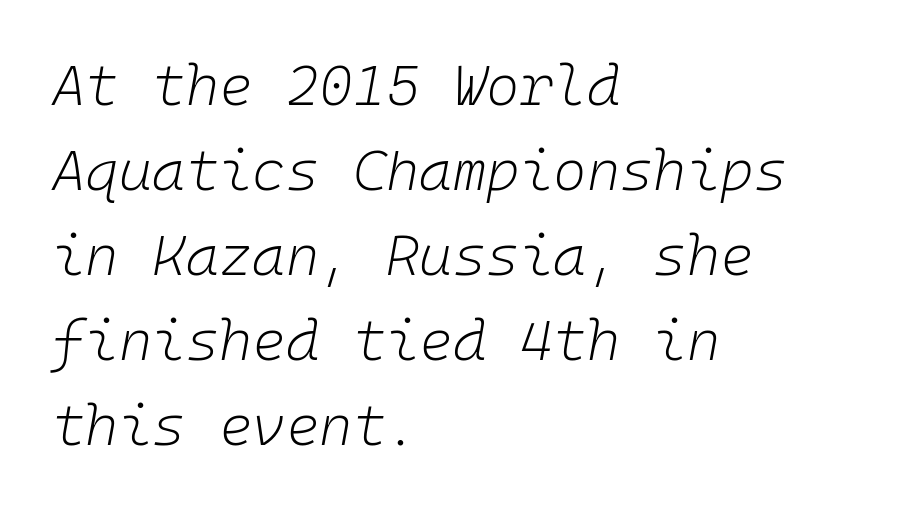
The image shows 57 px light type, italic (leaning right), monospaced; set left-aligned, normal line spacing (1.49x), normal letter spacing, not underlined; low stroke contrast and a medium x-height.
